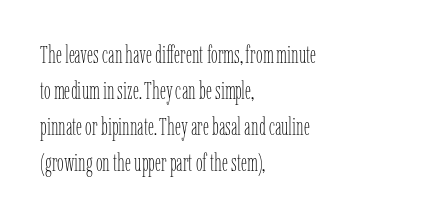
{"italic": "no", "bold": "no", "underline": "no", "align": "left", "line_spacing": "normal", "line_spacing_ratio": 1.5, "letter_spacing": "normal", "letter_spacing_em": 0.0, "glyph_px": 24}
